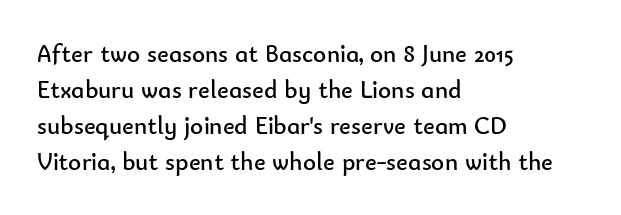
{"italic": "no", "bold": "no", "underline": "no", "align": "left", "line_spacing": "normal", "line_spacing_ratio": 1.44, "letter_spacing": "normal", "letter_spacing_em": 0.0, "glyph_px": 25}
